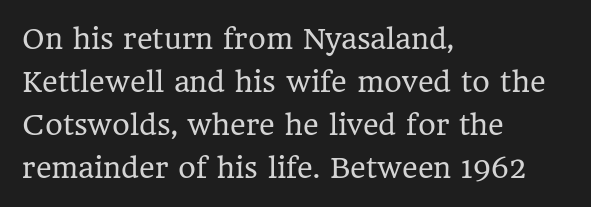
Line beginnings align vertically; line endings do not. Quick note: not italic, upright. No chunkiness to these letters — they're not bold. Default kerning and tracking; the words read as compact shapes.
